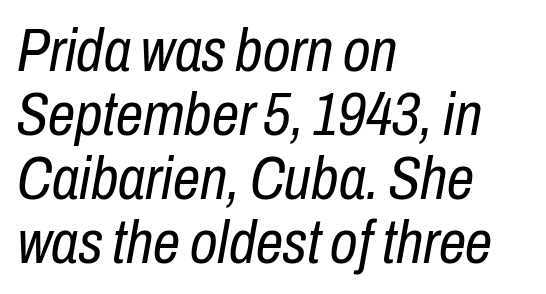
The paragraph shown leans on its left margin. Type without underlining. In terms of leading, this rendering errs on the cramped side. Italic: yes, the glyphs are oblique.
